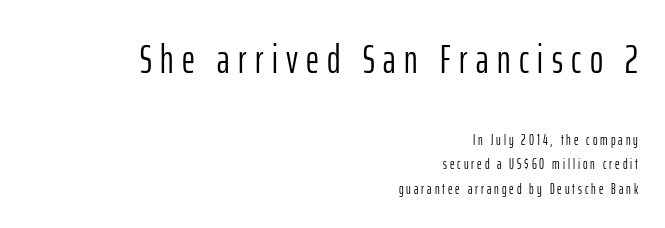
Q: Is the text bold? A: No.
Q: Is the text italic (slanted)? A: No, it is upright.
Q: Is the typeface a serif or a sans-serif typeface? A: Sans-serif.
Q: Is the text underlined? A: No.
Q: How is the paragraph aligned? A: Right-aligned.
Q: Is the spacing between letters normal or unusually wide? A: Unusually wide.
Q: Which block of text is set in a larger size, the first (top) or the second (bottom)? A: The first (top) one.
Q: Width (condensed, normal, or wide)? A: Condensed.
Q: Stroke contrast? A: Low.
Q: x-height? A: Medium.
Q: Monospaced? A: No.
